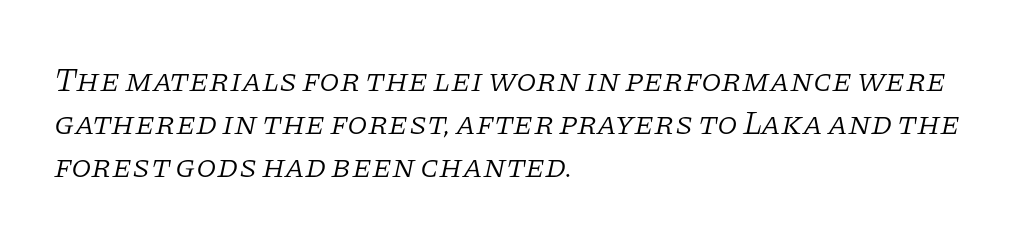
The image shows 33 px light serif type, italic (leaning right); set left-aligned, normal line spacing (1.31x), normal letter spacing, not underlined; low stroke contrast and a large x-height.
